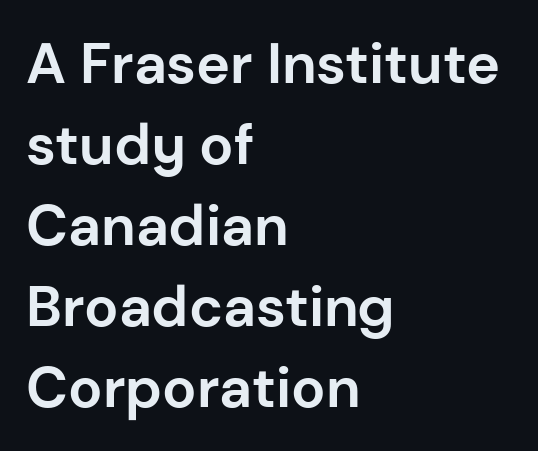
Q: Is the text bold? A: Yes.
Q: Is the text italic (slanted)? A: No, it is upright.
Q: Is the typeface a serif or a sans-serif typeface? A: Sans-serif.
Q: Is the text underlined? A: No.
Q: How is the paragraph aligned? A: Left-aligned.
Q: Is the spacing between letters normal or unusually wide? A: Normal.
Q: Is the spacing between lines tight, normal or loose? A: Normal.
Q: Width (condensed, normal, or wide)? A: Normal.
Q: Stroke contrast? A: Low.
Q: x-height? A: Medium.
Q: Monospaced? A: No.
